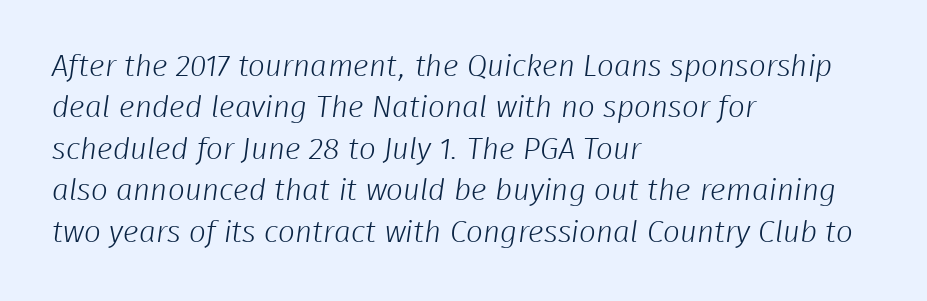
Character widths vary here, with narrow letters taking less room than wide ones. The passage shown stacks its lines at a standard gap. The space beneath each line is pristine and unruled. Stem width sits at or under what a default text font uses. The font family rendered here belongs to the sans-serif group.
